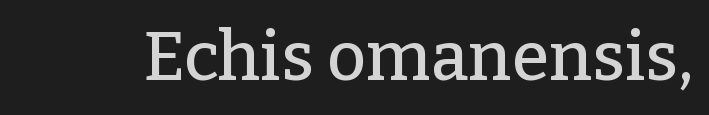
{"serif": "yes", "italic": "no", "width": "normal", "stroke_contrast": "low", "x_height": "medium", "monospaced": "no", "underline": "no", "letter_spacing": "normal", "letter_spacing_em": 0.0, "glyph_px": 68}
